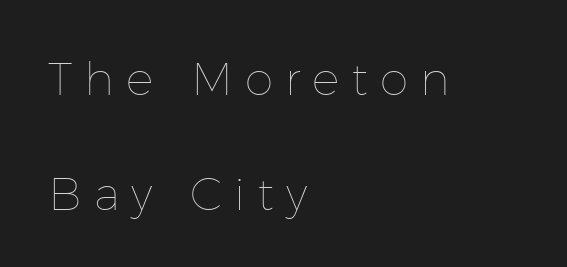
Q: Is the text bold? A: No.
Q: Is the text italic (slanted)? A: No, it is upright.
Q: Is the text underlined? A: No.
Q: How is the paragraph aligned? A: Left-aligned.
Q: Is the spacing between letters normal or unusually wide? A: Unusually wide.
Q: Is the spacing between lines tight, normal or loose? A: Loose.
Q: Width (condensed, normal, or wide)? A: Normal.
Q: Stroke contrast? A: Low.
Q: x-height? A: Medium.
Q: Monospaced? A: No.
